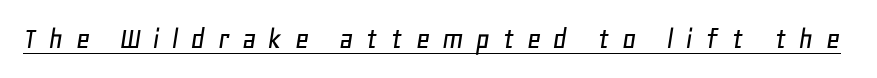
{"italic": "yes", "lean": "right", "slant_degrees": 11, "width": "normal", "stroke_contrast": "low", "x_height": "large", "monospaced": "no", "underline": "yes", "letter_spacing": "wide", "letter_spacing_em": 0.38, "glyph_px": 31}
